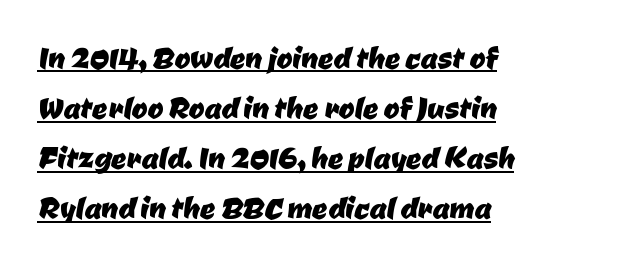
The image shows 38 px sans-serif type; set left-aligned, normal line spacing (1.32x), normal letter spacing, underlined; low stroke contrast and a medium x-height.
